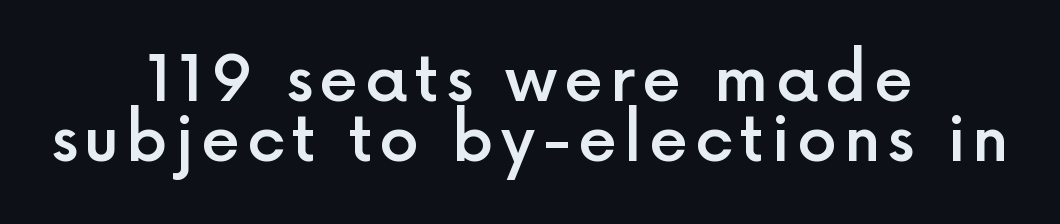
The image shows 63 px semibold sans-serif type, upright; set centered, tight line spacing (0.95x), not underlined; a medium x-height.
